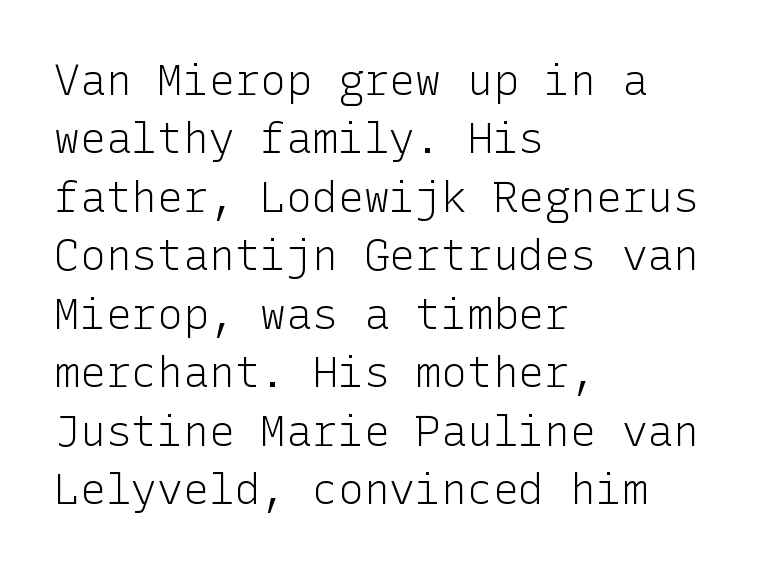
The image shows 43 px light sans-serif type, upright; set left-aligned, normal line spacing (1.36x), normal letter spacing, not underlined; low stroke contrast and a medium x-height.
